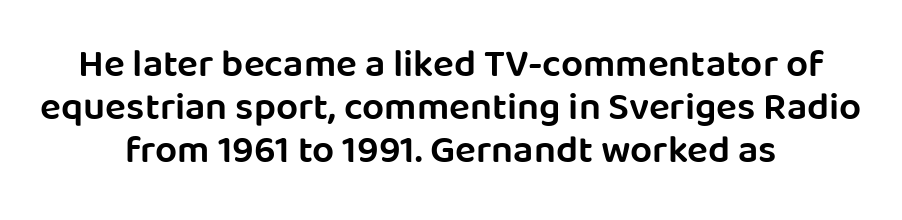
Q: Is the text bold? A: Semi-bold.
Q: Is the text italic (slanted)? A: No, it is upright.
Q: Is the typeface a serif or a sans-serif typeface? A: Sans-serif.
Q: Is the text underlined? A: No.
Q: How is the paragraph aligned? A: Centered.
Q: Is the spacing between letters normal or unusually wide? A: Normal.
Q: Is the spacing between lines tight, normal or loose? A: Tight.
Q: Width (condensed, normal, or wide)? A: Normal.
Q: Stroke contrast? A: Low.
Q: x-height? A: Large.
Q: Monospaced? A: No.
